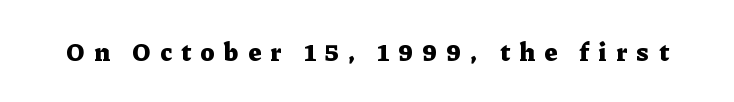
The image shows 26 px bold type, upright; set unusually wide letter spacing (+0.37 em), not underlined.
